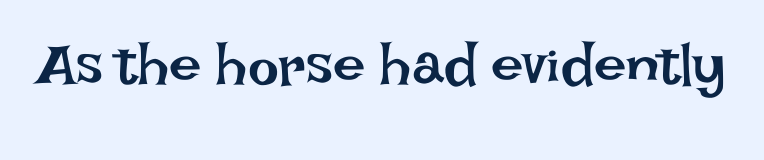
Varying glyph widths throughout — classic text-font behaviour. The string is rendered with underlining switched off. Unlike italic type, these characters show no tilt at all. The letterforms sit shoulder to shoulder at normal distance. No chunkiness to these letters — they're not bold.
